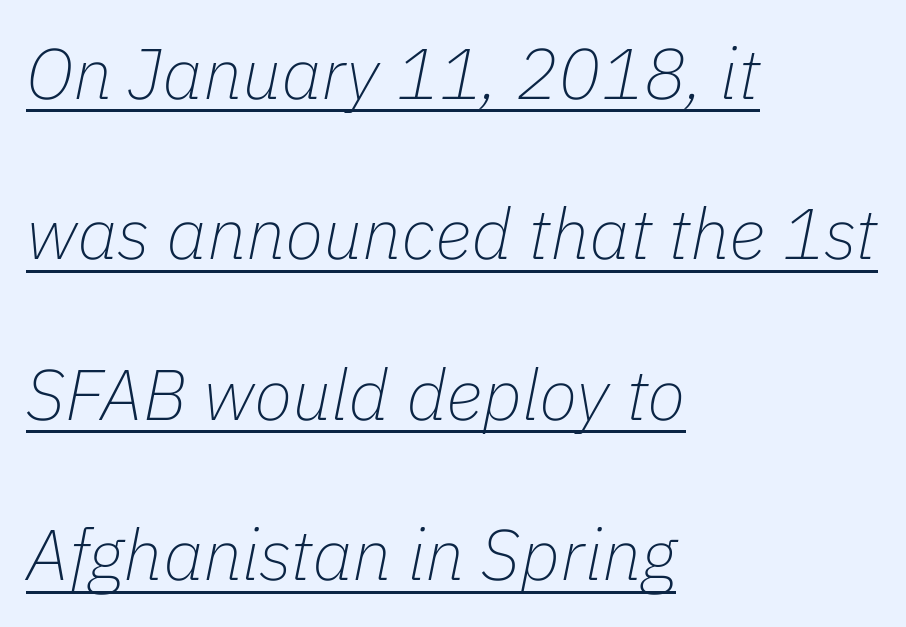
Q: Is the text bold? A: No.
Q: Is the text italic (slanted)? A: Yes, it leans right by about 11 degrees.
Q: Is the text underlined? A: Yes.
Q: How is the paragraph aligned? A: Left-aligned.
Q: Is the spacing between letters normal or unusually wide? A: Normal.
Q: Is the spacing between lines tight, normal or loose? A: Loose.
Q: Width (condensed, normal, or wide)? A: Normal.
Q: Stroke contrast? A: Low.
Q: x-height? A: Medium.
Q: Monospaced? A: No.
